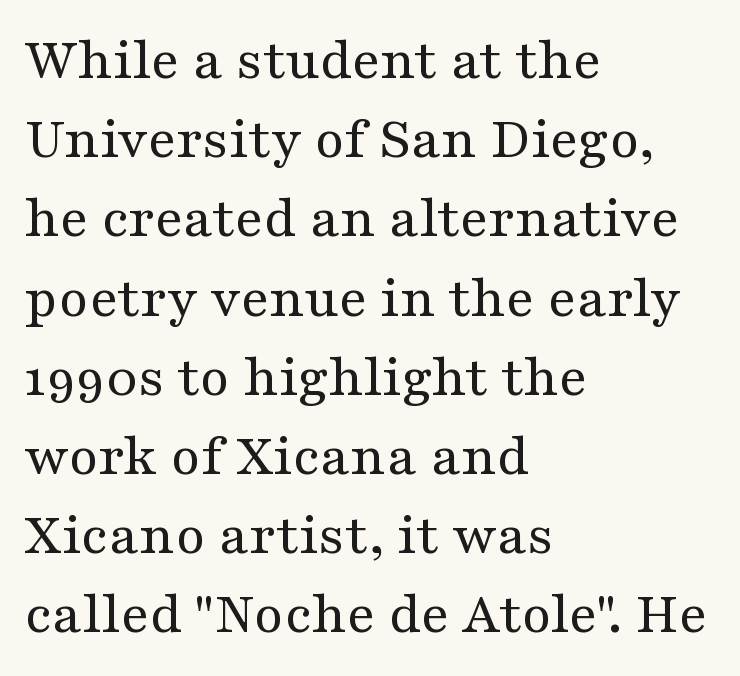
The image shows 60 px regular-weight, wide serif type, upright; set left-aligned, normal line spacing (1.32x), normal letter spacing, not underlined; medium stroke contrast and a medium x-height.
